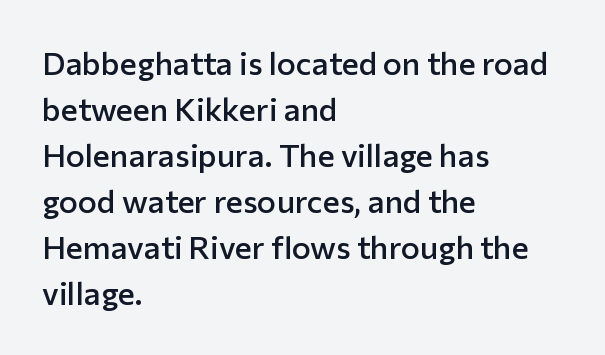
Q: Is the text bold? A: Semi-bold.
Q: Is the text italic (slanted)? A: No, it is upright.
Q: Is the typeface a serif or a sans-serif typeface? A: Sans-serif.
Q: Is the text underlined? A: No.
Q: How is the paragraph aligned? A: Left-aligned.
Q: Is the spacing between letters normal or unusually wide? A: Normal.
Q: Is the spacing between lines tight, normal or loose? A: Normal.
Q: Width (condensed, normal, or wide)? A: Normal.
Q: Stroke contrast? A: Low.
Q: x-height? A: Medium.
Q: Monospaced? A: No.
